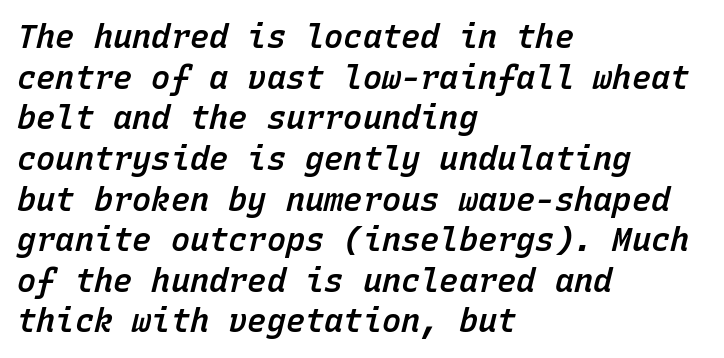
{"italic": "yes", "lean": "right", "slant_degrees": 15, "bold": "semi", "weight": "semibold", "width": "normal", "stroke_contrast": "low", "x_height": "medium", "monospaced": "yes", "underline": "no", "align": "left", "line_spacing": "normal", "line_spacing_ratio": 1.27, "letter_spacing": "normal", "letter_spacing_em": 0.0, "glyph_px": 32}
